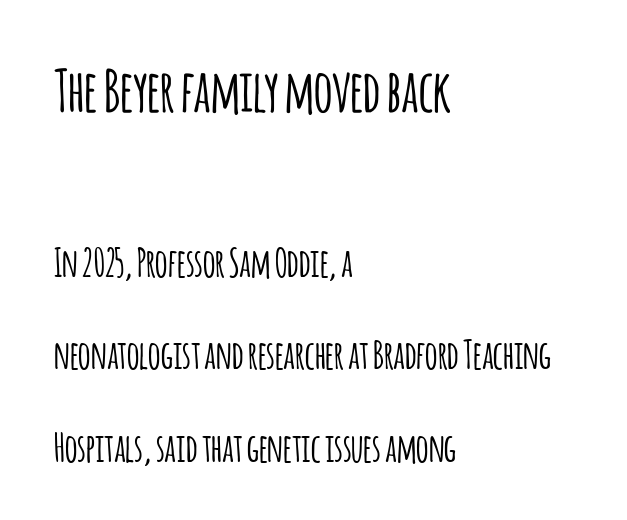
Q: Is the text italic (slanted)? A: No, it is upright.
Q: Is the typeface a serif or a sans-serif typeface? A: Sans-serif.
Q: Is the text underlined? A: No.
Q: How is the paragraph aligned? A: Left-aligned.
Q: Is the spacing between letters normal or unusually wide? A: Normal.
Q: Is the spacing between lines tight, normal or loose? A: Loose.
Q: Which block of text is set in a larger size, the first (top) or the second (bottom)? A: The first (top) one.
Q: Width (condensed, normal, or wide)? A: Condensed.
Q: Stroke contrast? A: Low.
Q: x-height? A: Large.
Q: Monospaced? A: No.
